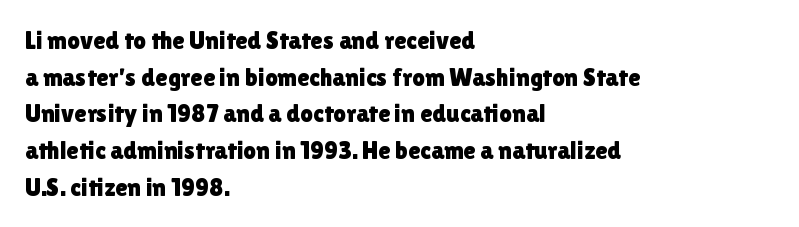
{"italic": "no", "underline": "no", "align": "left", "line_spacing": "normal", "line_spacing_ratio": 1.47, "letter_spacing": "normal", "letter_spacing_em": 0.0, "glyph_px": 25}
